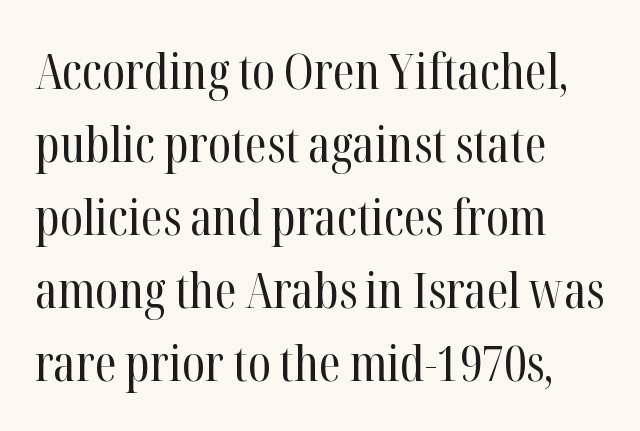
Q: Is the text bold? A: No.
Q: Is the text italic (slanted)? A: No, it is upright.
Q: Is the typeface a serif or a sans-serif typeface? A: Serif.
Q: Is the text underlined? A: No.
Q: How is the paragraph aligned? A: Left-aligned.
Q: Is the spacing between letters normal or unusually wide? A: Normal.
Q: Is the spacing between lines tight, normal or loose? A: Normal.
Q: Width (condensed, normal, or wide)? A: Condensed.
Q: Stroke contrast? A: High.
Q: x-height? A: Medium.
Q: Monospaced? A: No.
